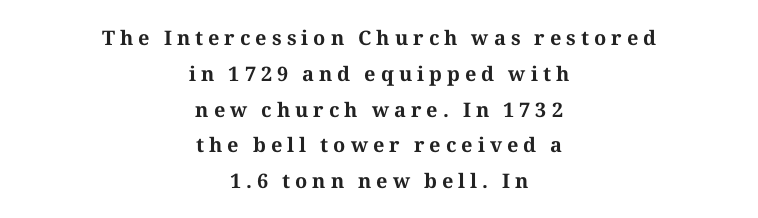
When letters stand straight like this, we call the style roman or upright. There is plenty of visible air inserted between adjacent glyphs. I'd describe the lettering as bold — thick and assertive. The compositor balanced each line on the midline. Decoration check: the copy has no underline.
